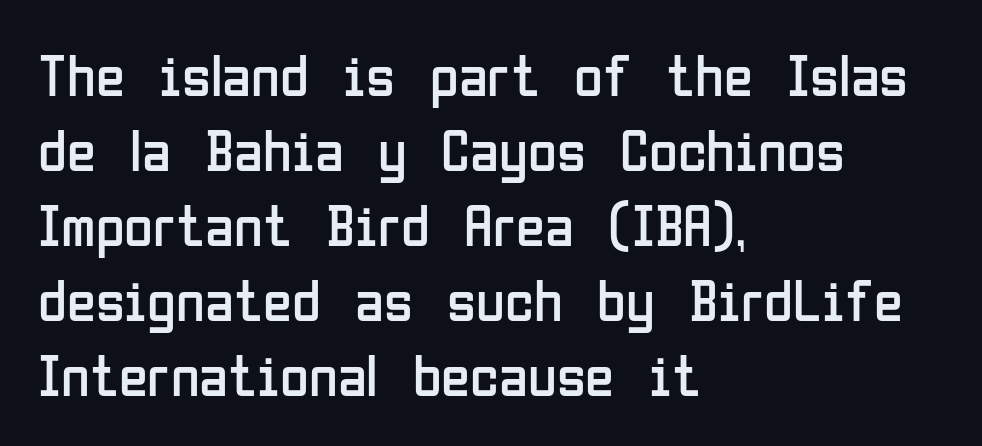
{"serif": "no", "italic": "no", "bold": "no", "weight": "regular", "width": "condensed", "stroke_contrast": "low", "x_height": "medium", "monospaced": "no", "underline": "no", "align": "left", "line_spacing": "normal", "line_spacing_ratio": 1.27, "letter_spacing": "normal", "letter_spacing_em": 0.0, "glyph_px": 59}
